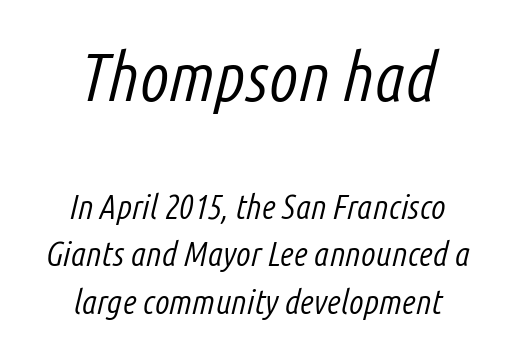
The image shows 68 px light, condensed type, italic (leaning right); set centered, normal line spacing (1.4x), normal letter spacing, not underlined; the first (top) block is 2.0x larger; low stroke contrast and a medium x-height.
